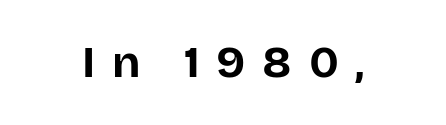
Q: Is the text bold? A: Yes.
Q: Is the text italic (slanted)? A: No, it is upright.
Q: Is the typeface a serif or a sans-serif typeface? A: Sans-serif.
Q: Is the text underlined? A: No.
Q: Is the spacing between letters normal or unusually wide? A: Unusually wide.
Q: Width (condensed, normal, or wide)? A: Normal.
Q: Stroke contrast? A: Low.
Q: x-height? A: Large.
Q: Monospaced? A: No.
